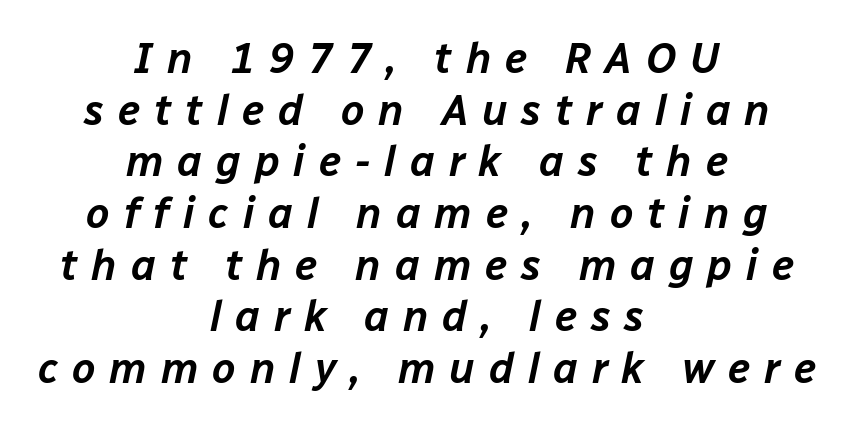
{"italic": "yes", "lean": "right", "slant_degrees": 12, "width": "normal", "stroke_contrast": "low", "x_height": "medium", "monospaced": "no", "underline": "no", "align": "center", "line_spacing_ratio": 1.23, "letter_spacing": "wide", "letter_spacing_em": 0.33, "glyph_px": 42}
